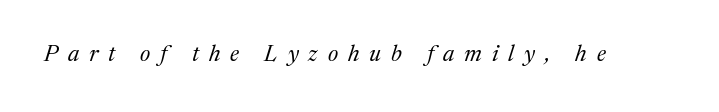
Glance below the letters and you will spot only blank space. Notice how the stems are inclined rather than vertical — that's the hallmark of italics. Weight class: somewhere from thin through regular. Glyph-to-glyph distance is far greater than everyday printed text.
